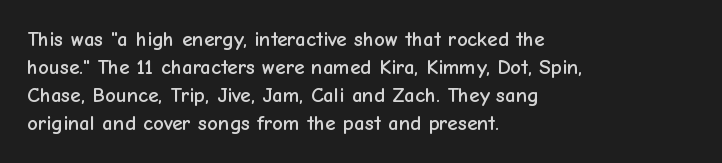
The image shows 21 px text type, upright; set left-aligned, normal line spacing (1.33x), normal letter spacing, not underlined.
